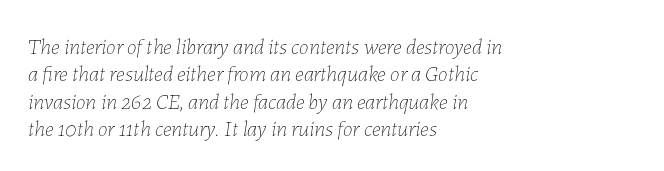
The image shows 22 px text type, italic (leaning right); set left-aligned, line spacing 1.24x, normal letter spacing, not underlined.
